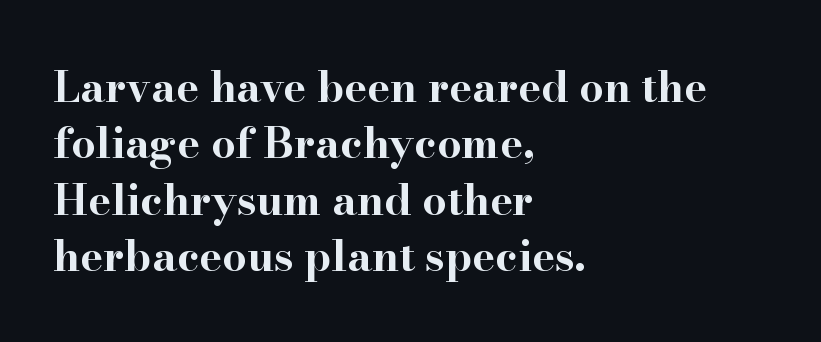
Q: Is the text bold? A: Yes.
Q: Is the text italic (slanted)? A: No, it is upright.
Q: Is the typeface a serif or a sans-serif typeface? A: Serif.
Q: Is the text underlined? A: No.
Q: How is the paragraph aligned? A: Left-aligned.
Q: Is the spacing between letters normal or unusually wide? A: Normal.
Q: Is the spacing between lines tight, normal or loose? A: Normal.
Q: Width (condensed, normal, or wide)? A: Wide.
Q: Stroke contrast? A: High.
Q: x-height? A: Small.
Q: Monospaced? A: No.
